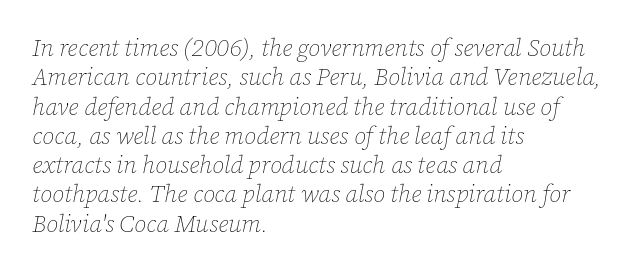
The letters sit at their default tracking, neither squeezed nor spread. The typesetter chose a ragged-right arrangement here. Does the lettering tilt? It does — this is italic. Any mark beneath the type? The region is blank.
